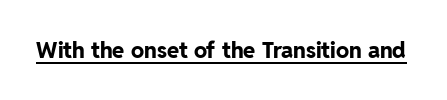
The image shows 22 px bold type, upright; set normal letter spacing, underlined.
